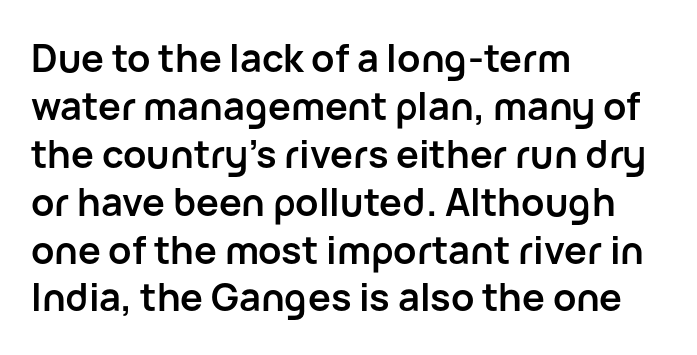
Q: Is the text bold? A: Yes.
Q: Is the text italic (slanted)? A: No, it is upright.
Q: Is the typeface a serif or a sans-serif typeface? A: Sans-serif.
Q: Is the text underlined? A: No.
Q: How is the paragraph aligned? A: Left-aligned.
Q: Is the spacing between letters normal or unusually wide? A: Normal.
Q: Is the spacing between lines tight, normal or loose? A: Normal.
Q: Width (condensed, normal, or wide)? A: Normal.
Q: Stroke contrast? A: Low.
Q: x-height? A: Medium.
Q: Monospaced? A: No.
